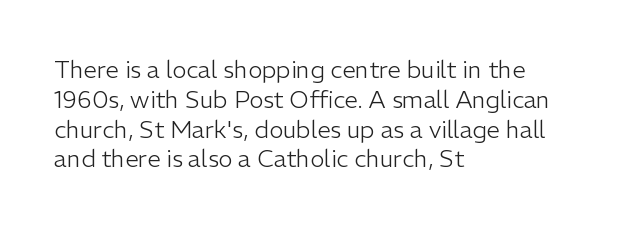
{"italic": "no", "bold": "no", "underline": "no", "align": "left", "line_spacing_ratio": 1.24, "letter_spacing": "normal", "letter_spacing_em": 0.0, "glyph_px": 24}
